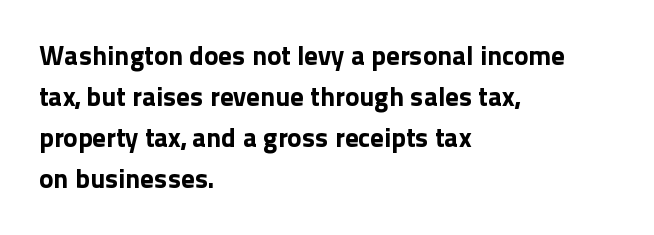
{"italic": "no", "bold": "yes", "underline": "no", "align": "left", "line_spacing": "normal", "line_spacing_ratio": 1.52, "letter_spacing": "normal", "letter_spacing_em": 0.0, "glyph_px": 27}
